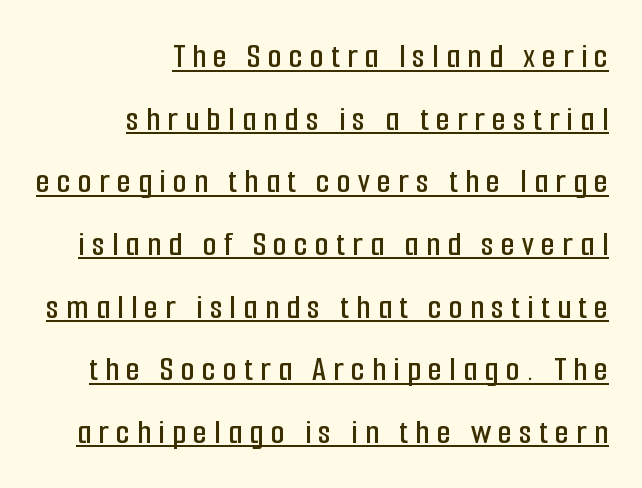
The image shows 36 px condensed sans-serif type, upright; set right-aligned, line spacing 1.74x, unusually wide letter spacing (+0.2 em), underlined; low stroke contrast and a medium x-height.
